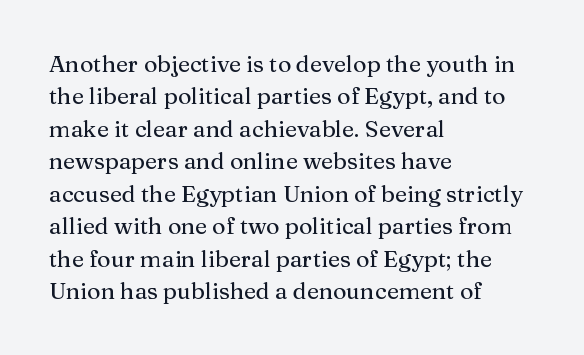
{"italic": "no", "underline": "no", "align": "left", "line_spacing": "normal", "line_spacing_ratio": 1.41, "letter_spacing": "normal", "letter_spacing_em": 0.0, "glyph_px": 23}
